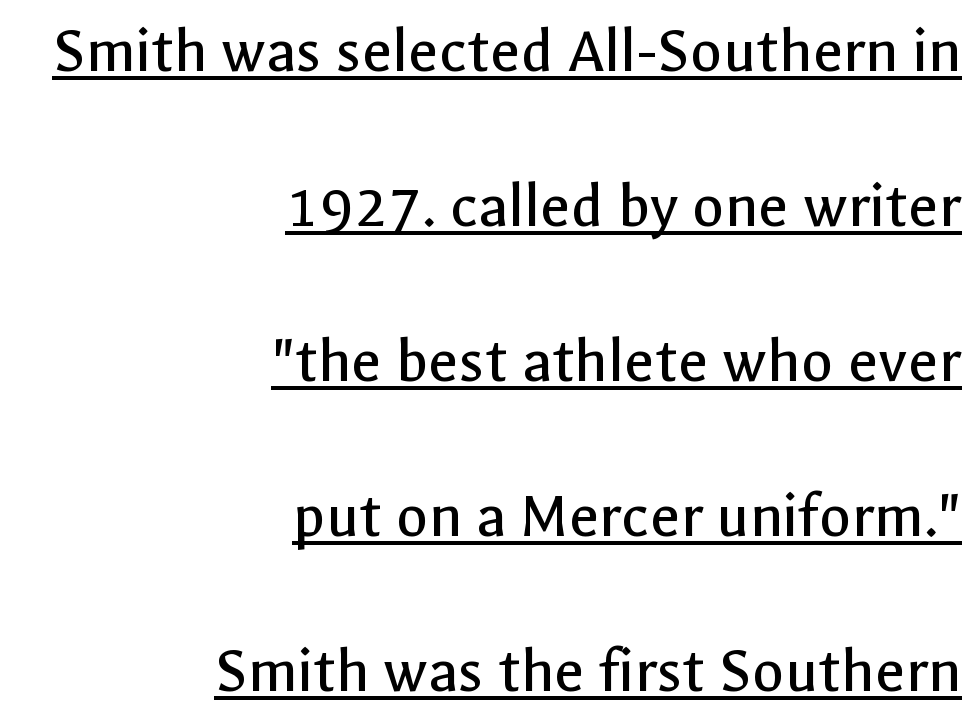
Q: Is the text bold? A: No.
Q: Is the text italic (slanted)? A: No, it is upright.
Q: Is the typeface a serif or a sans-serif typeface? A: Sans-serif.
Q: Is the text underlined? A: Yes.
Q: How is the paragraph aligned? A: Right-aligned.
Q: Is the spacing between letters normal or unusually wide? A: Normal.
Q: Is the spacing between lines tight, normal or loose? A: Loose.
Q: Width (condensed, normal, or wide)? A: Normal.
Q: x-height? A: Medium.
Q: Monospaced? A: No.
